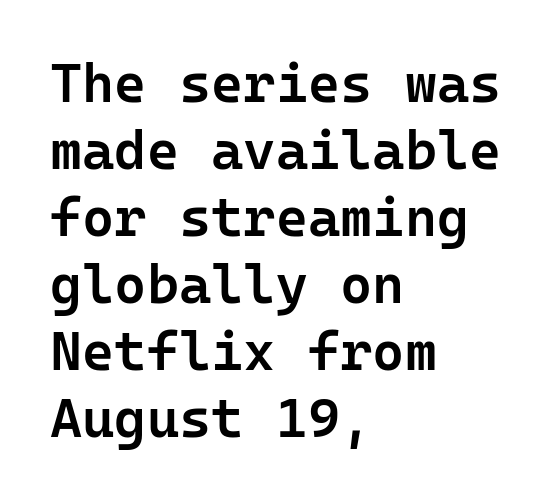
The image shows 55 px semibold sans-serif type, upright, monospaced; set left-aligned, line spacing 1.22x, normal letter spacing, not underlined; low stroke contrast and a medium x-height.
